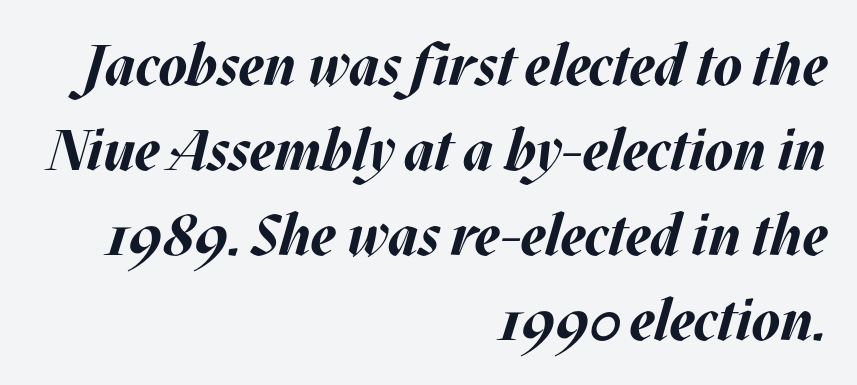
Q: Is the text bold? A: Yes.
Q: Is the text italic (slanted)? A: Yes, it leans right by about 17 degrees.
Q: Is the text underlined? A: No.
Q: How is the paragraph aligned? A: Right-aligned.
Q: Is the spacing between letters normal or unusually wide? A: Normal.
Q: Is the spacing between lines tight, normal or loose? A: Normal.
Q: Width (condensed, normal, or wide)? A: Normal.
Q: Stroke contrast? A: Medium.
Q: x-height? A: Large.
Q: Monospaced? A: No.
